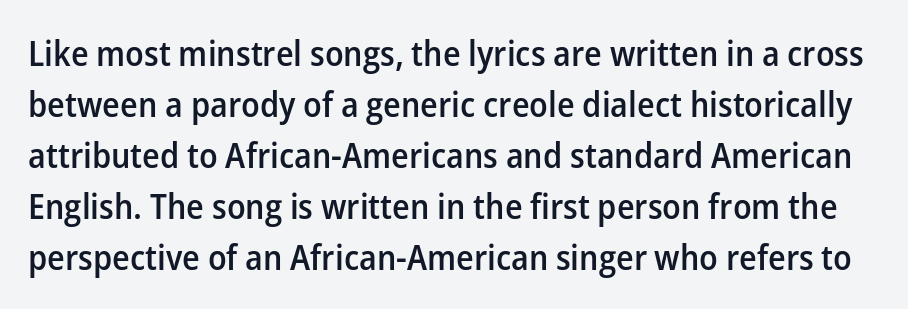
The image shows 35 px semibold sans-serif type, upright; set normal line spacing (1.46x), normal letter spacing, not underlined; low stroke contrast and a medium x-height.
